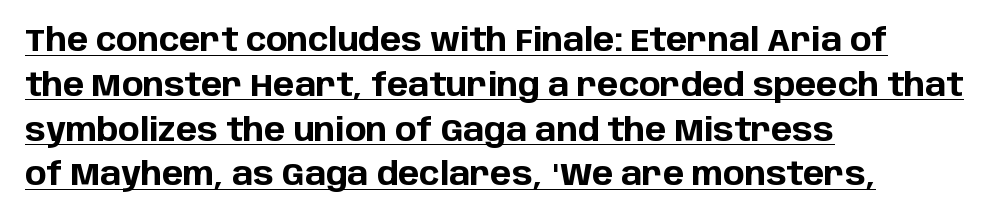
{"serif": "no", "italic": "no", "bold": "yes", "weight": "bold", "width": "normal", "stroke_contrast": "low", "x_height": "large", "monospaced": "no", "underline": "yes", "align": "left", "line_spacing": "normal", "line_spacing_ratio": 1.4, "letter_spacing": "normal", "letter_spacing_em": 0.0, "glyph_px": 32}
